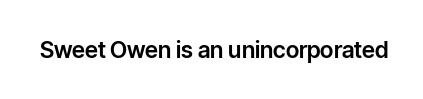
The image shows 23 px text type, upright; set normal letter spacing, not underlined.
